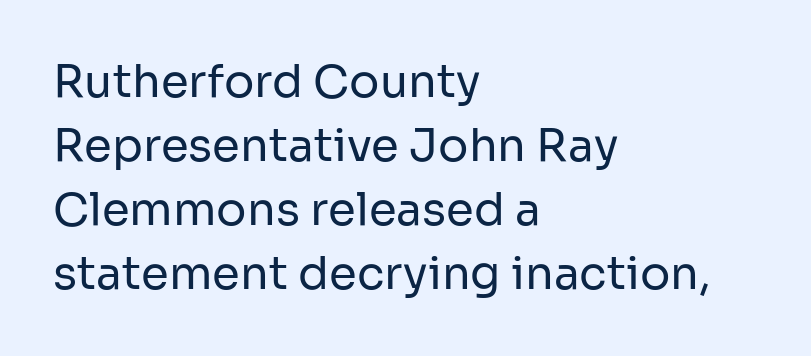
Q: Is the text bold? A: No.
Q: Is the text italic (slanted)? A: No, it is upright.
Q: Is the typeface a serif or a sans-serif typeface? A: Sans-serif.
Q: Is the text underlined? A: No.
Q: How is the paragraph aligned? A: Left-aligned.
Q: Is the spacing between letters normal or unusually wide? A: Normal.
Q: Is the spacing between lines tight, normal or loose? A: Normal.
Q: Width (condensed, normal, or wide)? A: Normal.
Q: Stroke contrast? A: Low.
Q: x-height? A: Medium.
Q: Monospaced? A: No.
